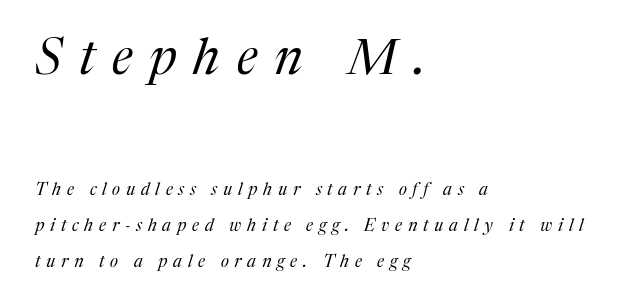
{"serif": "yes", "italic": "yes", "lean": "right", "slant_degrees": 17, "bold": "no", "weight": "regular", "width": "normal", "stroke_contrast": "medium", "x_height": "medium", "monospaced": "no", "underline": "no", "align": "left", "line_spacing": "loose", "line_spacing_ratio": 2.12, "letter_spacing": "wide", "letter_spacing_em": 0.34, "larger_block": "first", "size_ratio": 2.94, "glyph_px": 50}
